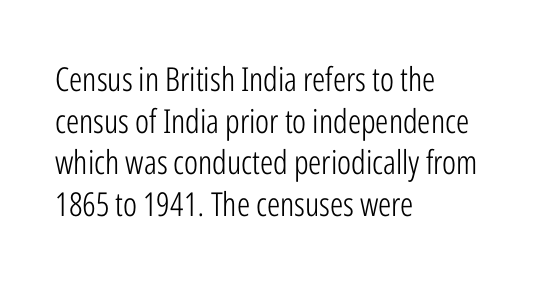
{"serif": "no", "italic": "no", "bold": "no", "weight": "light", "width": "condensed", "stroke_contrast": "low", "x_height": "medium", "monospaced": "no", "underline": "no", "align": "left", "line_spacing": "normal", "line_spacing_ratio": 1.26, "letter_spacing": "normal", "letter_spacing_em": 0.0, "glyph_px": 33}
